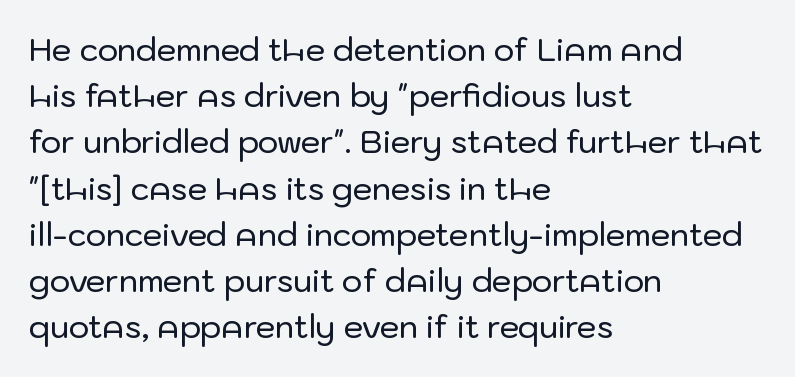
{"serif": "no", "italic": "no", "width": "normal", "stroke_contrast": "low", "x_height": "medium", "monospaced": "no", "underline": "no", "align": "left", "line_spacing": "normal", "line_spacing_ratio": 1.49, "letter_spacing": "normal", "letter_spacing_em": 0.0, "glyph_px": 31}
